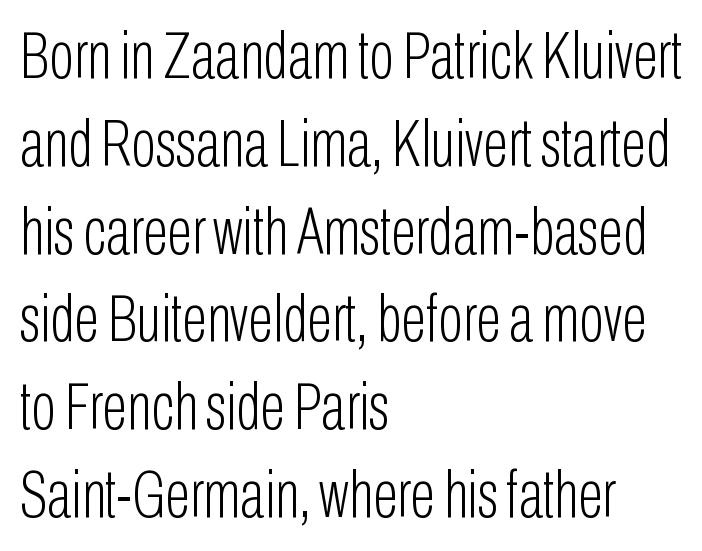
Q: Is the text bold? A: No.
Q: Is the text italic (slanted)? A: No, it is upright.
Q: Is the typeface a serif or a sans-serif typeface? A: Sans-serif.
Q: Is the text underlined? A: No.
Q: How is the paragraph aligned? A: Left-aligned.
Q: Is the spacing between letters normal or unusually wide? A: Normal.
Q: Is the spacing between lines tight, normal or loose? A: Normal.
Q: Width (condensed, normal, or wide)? A: Condensed.
Q: Stroke contrast? A: Low.
Q: x-height? A: Medium.
Q: Monospaced? A: No.
